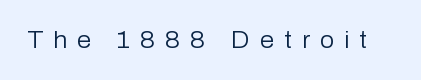
{"italic": "no", "bold": "no", "underline": "no", "letter_spacing": "wide", "letter_spacing_em": 0.43, "glyph_px": 23}
